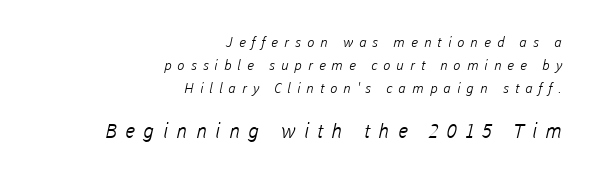
Q: Is the text bold? A: No.
Q: Is the text underlined? A: No.
Q: How is the paragraph aligned? A: Right-aligned.
Q: Is the spacing between letters normal or unusually wide? A: Unusually wide.
Q: Is the spacing between lines tight, normal or loose? A: Normal.
Q: Which block of text is set in a larger size, the first (top) or the second (bottom)? A: The second (bottom) one.
